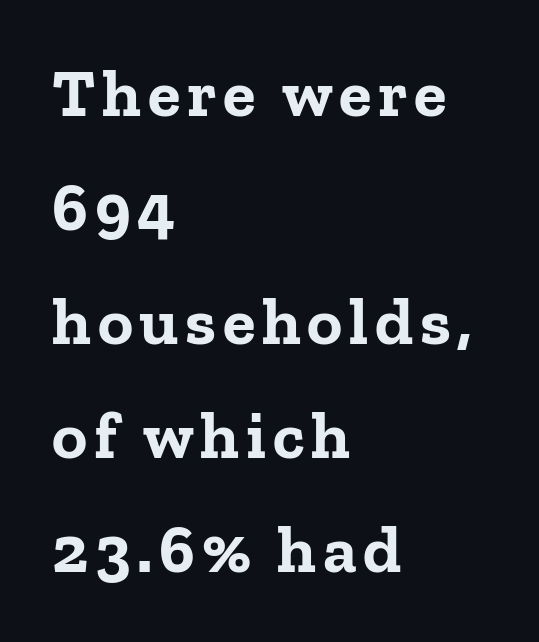
{"serif": "yes", "italic": "no", "bold": "yes", "weight": "bold", "width": "normal", "stroke_contrast": "low", "x_height": "medium", "monospaced": "no", "underline": "no", "align": "left", "line_spacing": "normal", "line_spacing_ratio": 1.7, "glyph_px": 67}
